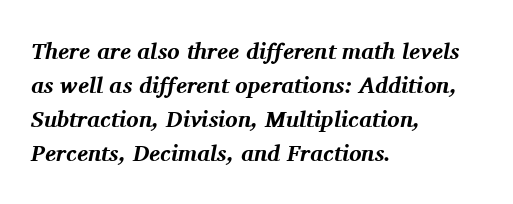
{"italic": "yes", "lean": "right", "slant_degrees": 11, "bold": "yes", "underline": "no", "align": "left", "line_spacing": "normal", "line_spacing_ratio": 1.48, "letter_spacing": "normal", "letter_spacing_em": 0.0, "glyph_px": 23}
